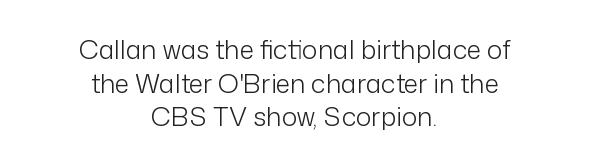
{"italic": "no", "bold": "no", "underline": "no", "align": "center", "line_spacing": "normal", "line_spacing_ratio": 1.29, "letter_spacing": "normal", "letter_spacing_em": 0.0, "glyph_px": 26}
